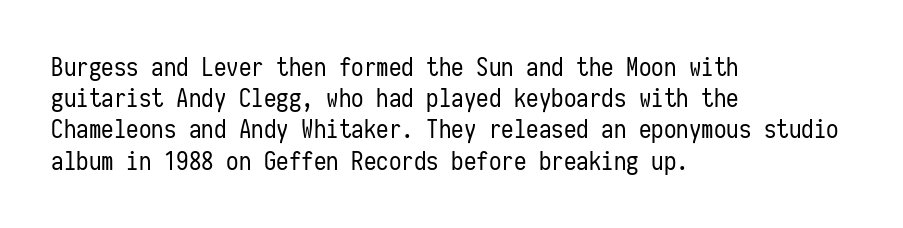
{"italic": "no", "bold": "no", "underline": "no", "align": "left", "line_spacing": "normal", "line_spacing_ratio": 1.25, "letter_spacing": "normal", "letter_spacing_em": 0.0, "glyph_px": 25}
